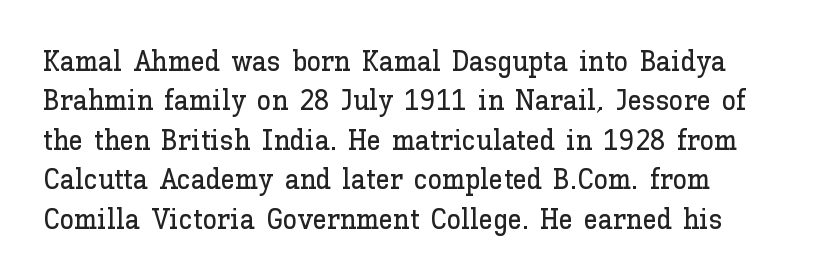
The image shows 29 px text type, upright; set left-aligned, normal line spacing (1.36x), normal letter spacing, not underlined; low stroke contrast and a medium x-height.
